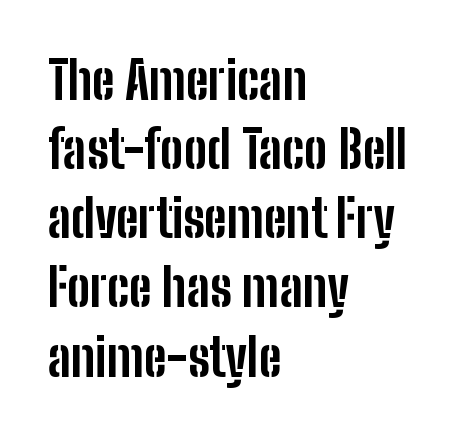
Q: Is the text bold? A: Yes.
Q: Is the text italic (slanted)? A: No, it is upright.
Q: Is the typeface a serif or a sans-serif typeface? A: Sans-serif.
Q: Is the text underlined? A: No.
Q: How is the paragraph aligned? A: Left-aligned.
Q: Is the spacing between letters normal or unusually wide? A: Normal.
Q: Is the spacing between lines tight, normal or loose? A: Normal.
Q: Width (condensed, normal, or wide)? A: Condensed.
Q: Stroke contrast? A: Low.
Q: x-height? A: Medium.
Q: Monospaced? A: No.
